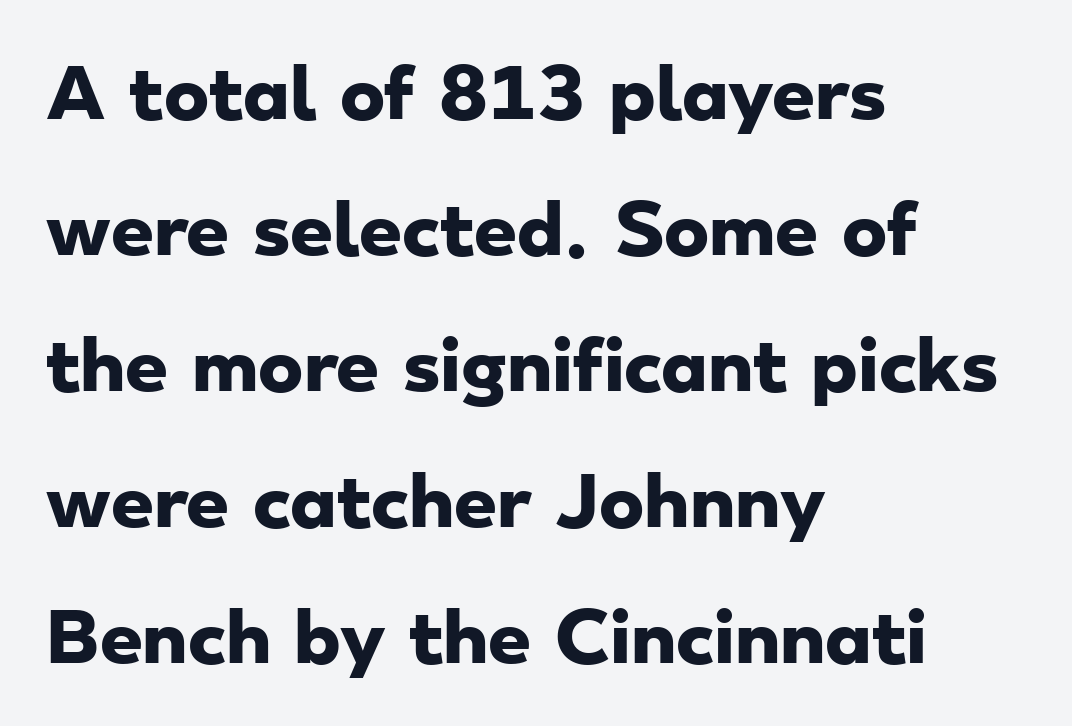
The image shows 68 px heavy, wide sans-serif type; set left-aligned, loose line spacing (2.0x), normal letter spacing, not underlined; low stroke contrast and a small x-height.
